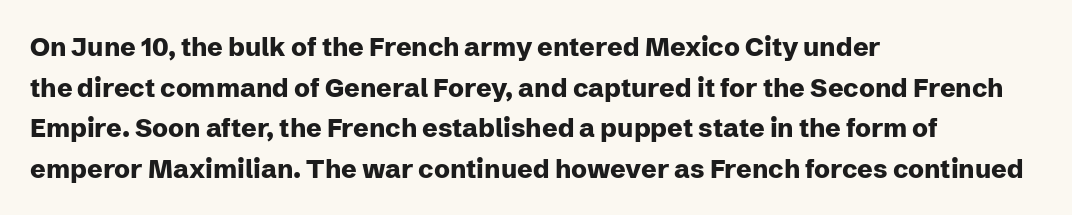
The image shows 26 px bold type, upright; set left-aligned, normal line spacing (1.56x), normal letter spacing, not underlined.
